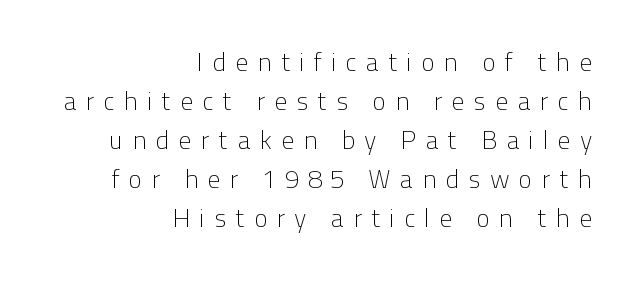
Q: Is the text bold? A: No.
Q: Is the text italic (slanted)? A: No, it is upright.
Q: Is the text underlined? A: No.
Q: How is the paragraph aligned? A: Right-aligned.
Q: Is the spacing between letters normal or unusually wide? A: Unusually wide.
Q: Is the spacing between lines tight, normal or loose? A: Normal.
